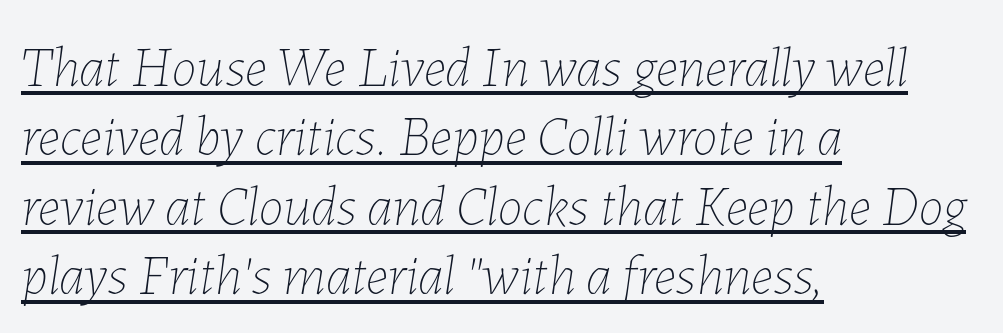
Character widths vary here, with narrow letters taking less room than wide ones. Nothing heavy about these letters — not bold at all. Does a line run under the words? Yes, clearly. Nothing unusual about the tracking: characters are spaced as the font intends.
